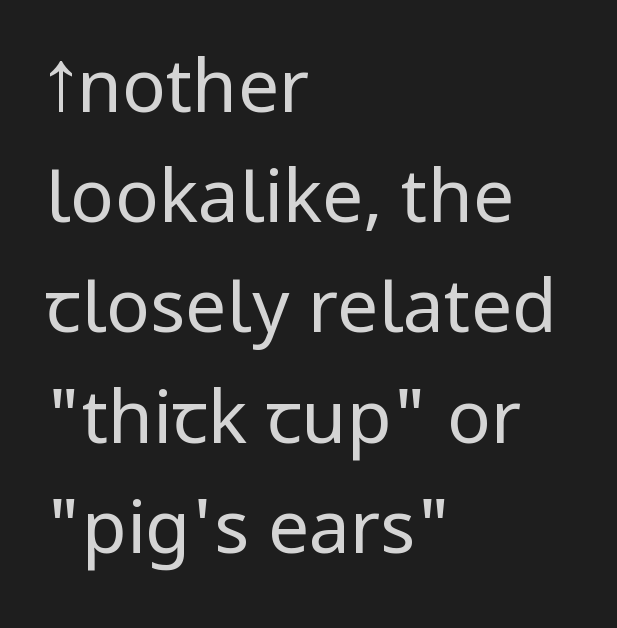
{"serif": "no", "italic": "no", "bold": "no", "weight": "regular", "width": "condensed", "stroke_contrast": "low", "x_height": "large", "monospaced": "no", "underline": "no", "align": "left", "line_spacing": "normal", "line_spacing_ratio": 1.51, "letter_spacing": "normal", "letter_spacing_em": 0.0, "glyph_px": 73}
